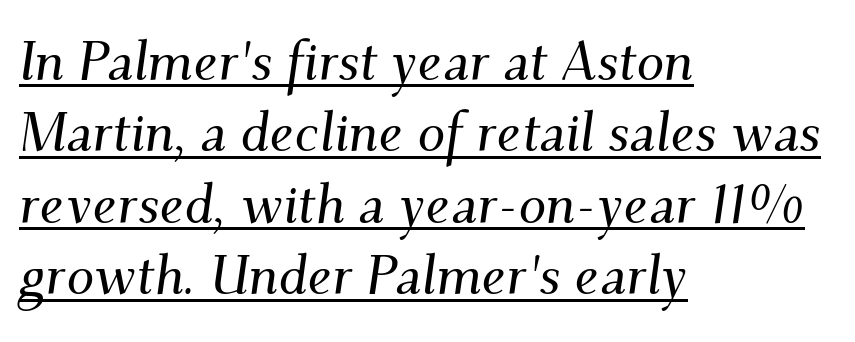
{"serif": "yes", "italic": "yes", "lean": "right", "slant_degrees": 9, "width": "normal", "stroke_contrast": "medium", "x_height": "small", "monospaced": "no", "underline": "yes", "align": "left", "line_spacing": "normal", "line_spacing_ratio": 1.3, "letter_spacing": "normal", "letter_spacing_em": 0.0, "glyph_px": 55}
